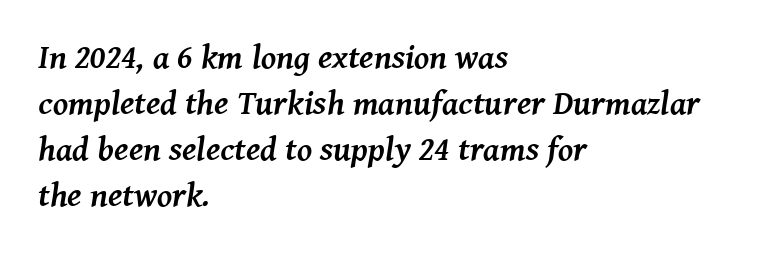
{"serif": "yes", "italic": "yes", "lean": "right", "slant_degrees": 8, "bold": "yes", "weight": "semibold", "width": "normal", "stroke_contrast": "medium", "x_height": "medium", "monospaced": "no", "underline": "no", "align": "left", "line_spacing": "normal", "line_spacing_ratio": 1.35, "letter_spacing": "normal", "letter_spacing_em": 0.0, "glyph_px": 34}
